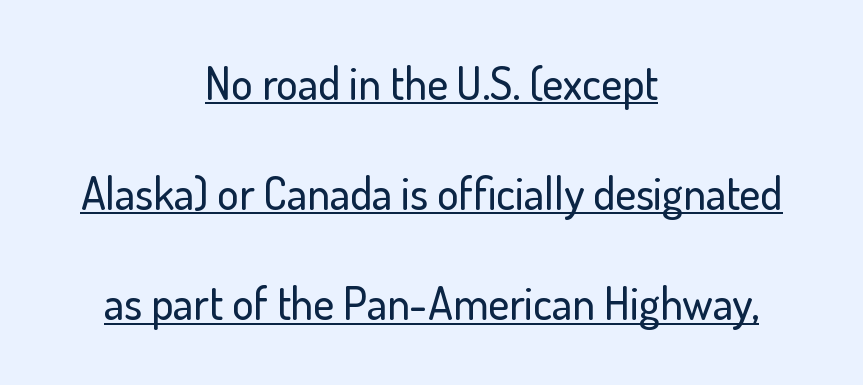
{"serif": "no", "italic": "no", "width": "normal", "stroke_contrast": "low", "x_height": "small", "monospaced": "no", "underline": "yes", "align": "center", "line_spacing": "loose", "line_spacing_ratio": 2.45, "letter_spacing": "normal", "letter_spacing_em": 0.0, "glyph_px": 45}
